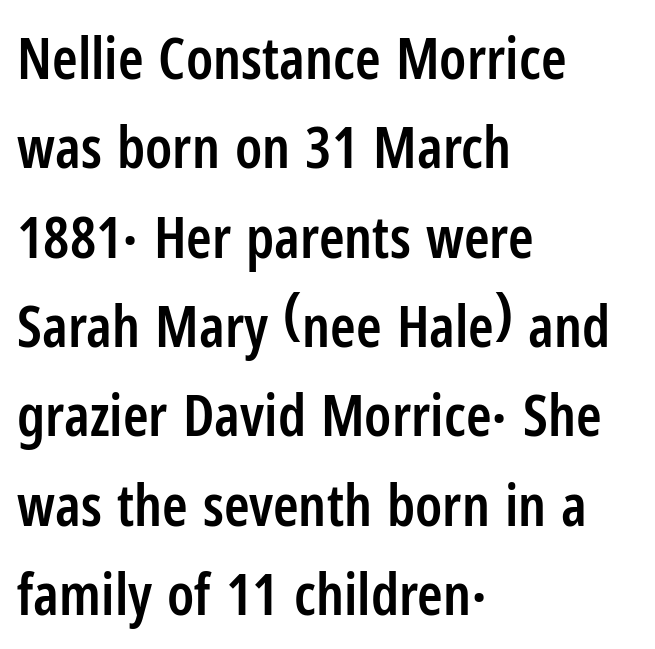
The image shows 58 px semibold, condensed sans-serif type, upright; set left-aligned, normal line spacing (1.54x), normal letter spacing, not underlined; low stroke contrast and a medium x-height.
